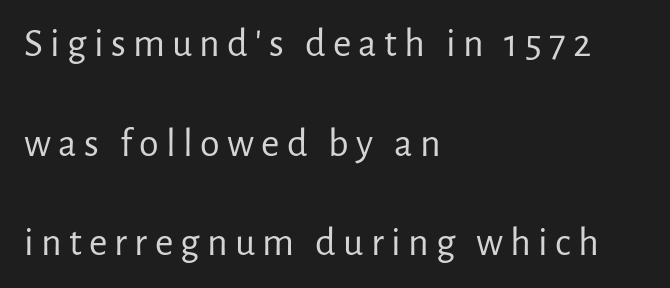
{"serif": "no", "italic": "no", "bold": "no", "weight": "regular", "width": "normal", "stroke_contrast": "low", "x_height": "medium", "monospaced": "no", "underline": "no", "align": "left", "line_spacing": "loose", "line_spacing_ratio": 2.49, "glyph_px": 40}
